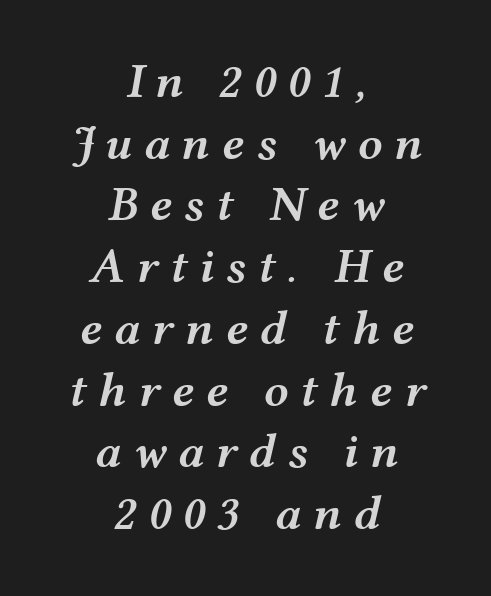
The image shows 49 px semibold, wide type, italic (leaning right); set centered, normal line spacing (1.26x), unusually wide letter spacing (+0.23 em), not underlined; medium stroke contrast and a medium x-height.
